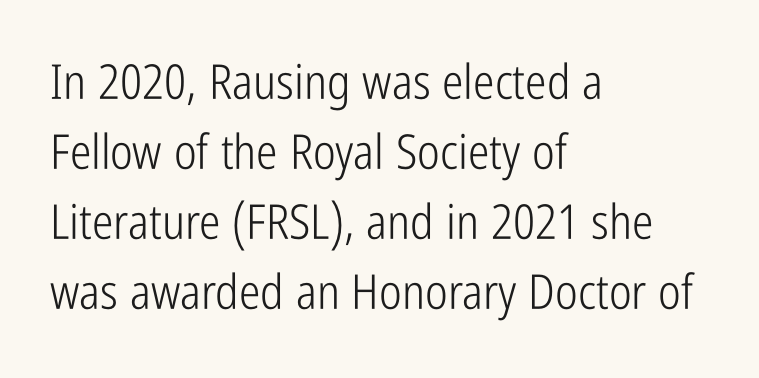
{"serif": "no", "italic": "no", "bold": "no", "weight": "light", "width": "condensed", "stroke_contrast": "low", "x_height": "medium", "monospaced": "no", "underline": "no", "align": "left", "line_spacing": "normal", "line_spacing_ratio": 1.46, "letter_spacing": "normal", "letter_spacing_em": 0.0, "glyph_px": 48}
